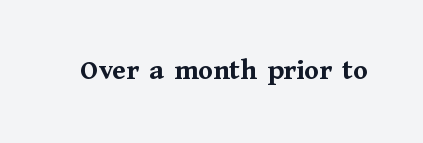
The image shows 30 px semibold serif type, upright; set normal letter spacing, not underlined; medium stroke contrast and a medium x-height.
